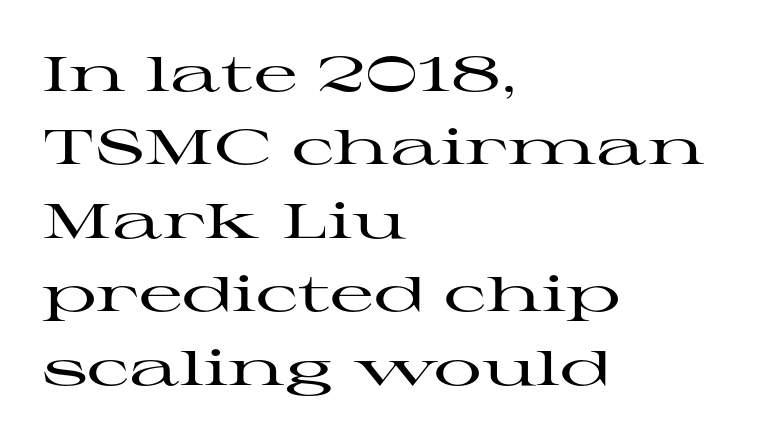
{"serif": "yes", "italic": "no", "width": "wide", "stroke_contrast": "high", "x_height": "medium", "monospaced": "no", "underline": "no", "align": "left", "line_spacing": "normal", "line_spacing_ratio": 1.53, "letter_spacing": "normal", "letter_spacing_em": 0.0, "glyph_px": 48}
